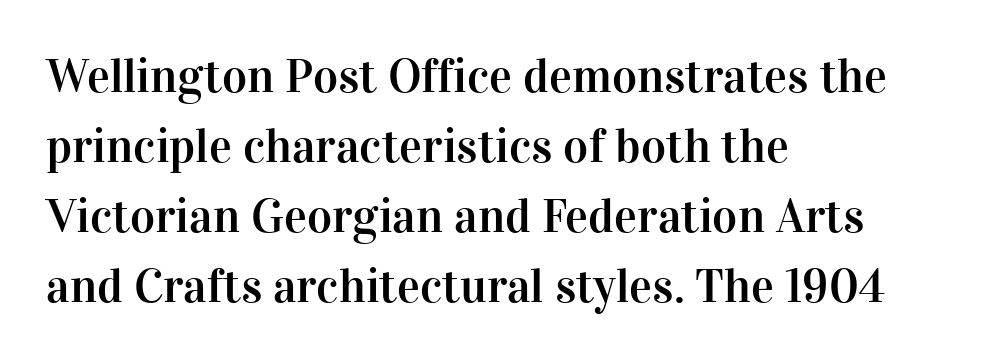
Q: Is the text italic (slanted)? A: No, it is upright.
Q: Is the typeface a serif or a sans-serif typeface? A: Serif.
Q: Is the text underlined? A: No.
Q: How is the paragraph aligned? A: Left-aligned.
Q: Is the spacing between letters normal or unusually wide? A: Normal.
Q: Is the spacing between lines tight, normal or loose? A: Normal.
Q: Width (condensed, normal, or wide)? A: Normal.
Q: Stroke contrast? A: High.
Q: x-height? A: Medium.
Q: Monospaced? A: No.
